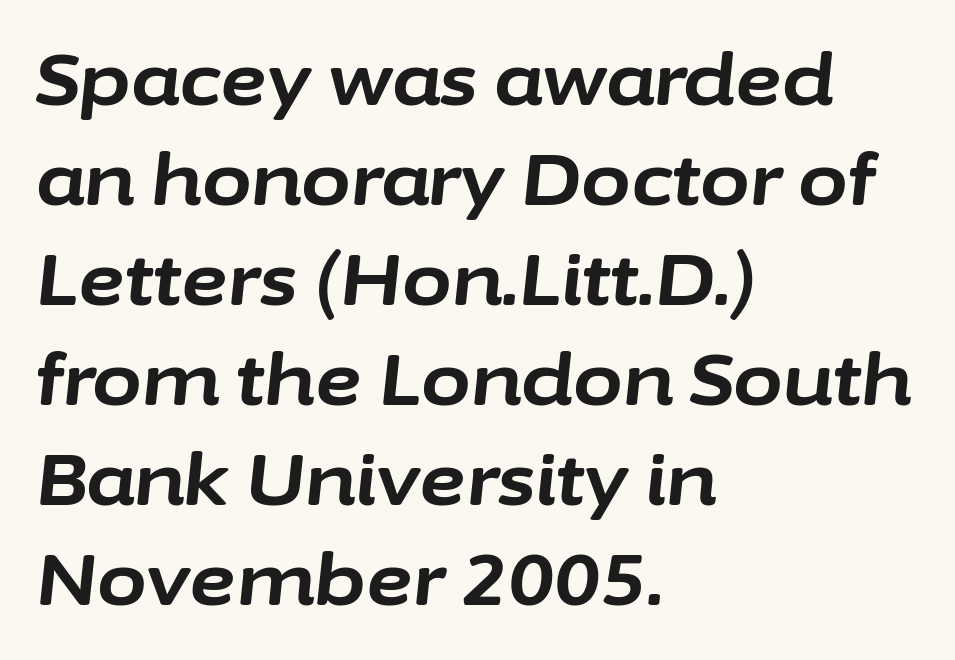
Check the space under the baseline: it is left empty. Normally led — the rows are evenly, conventionally spaced. Look at the tracking — it's just the regular setting, nothing added. Designer's note — italics engaged. Heavy, bold letterforms.
